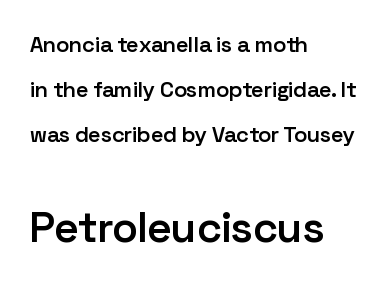
Leftover space on each line is placed entirely after the last word. The line-height multiplier appears high, well above default. No word sits above an underline. The face used here is proportionally spaced, like ordinary book or web type. Quick note: not italic, upright. Stroke terminals: plain, sans-serif.
